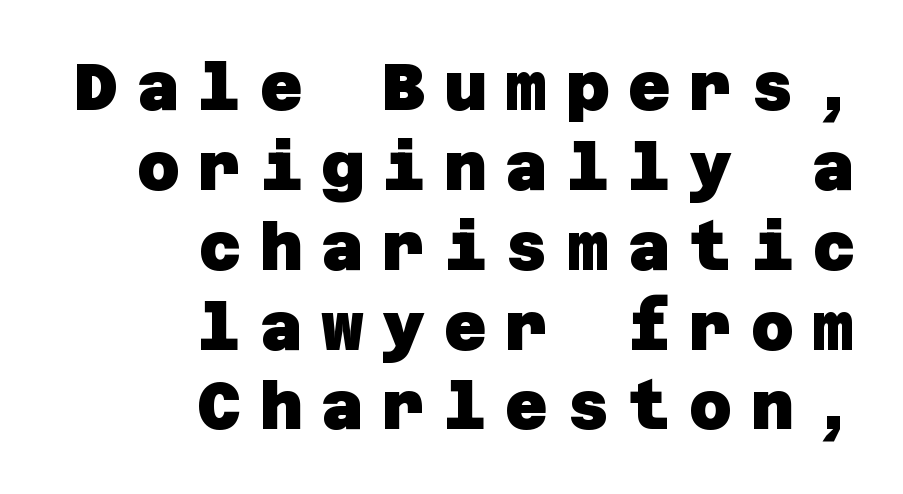
The image shows 66 px heavy sans-serif type; set right-aligned, line spacing 1.21x, unusually wide letter spacing (+0.28 em), not underlined; low stroke contrast and a large x-height.
